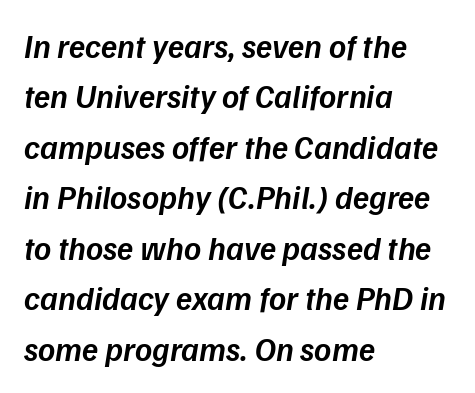
Q: Is the text bold? A: Semi-bold.
Q: Is the text italic (slanted)? A: Yes, it leans right by about 9 degrees.
Q: Is the text underlined? A: No.
Q: How is the paragraph aligned? A: Left-aligned.
Q: Is the spacing between letters normal or unusually wide? A: Normal.
Q: Is the spacing between lines tight, normal or loose? A: Normal.
Q: Width (condensed, normal, or wide)? A: Normal.
Q: Stroke contrast? A: Low.
Q: x-height? A: Medium.
Q: Monospaced? A: No.
